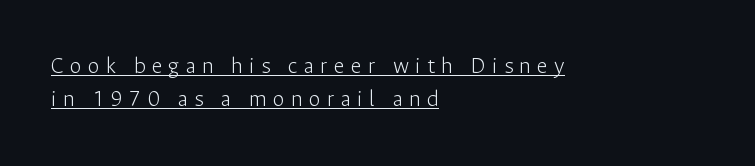
Q: Is the text bold? A: No.
Q: Is the text italic (slanted)? A: No, it is upright.
Q: Is the text underlined? A: Yes.
Q: How is the paragraph aligned? A: Left-aligned.
Q: Is the spacing between letters normal or unusually wide? A: Unusually wide.
Q: Is the spacing between lines tight, normal or loose? A: Normal.
